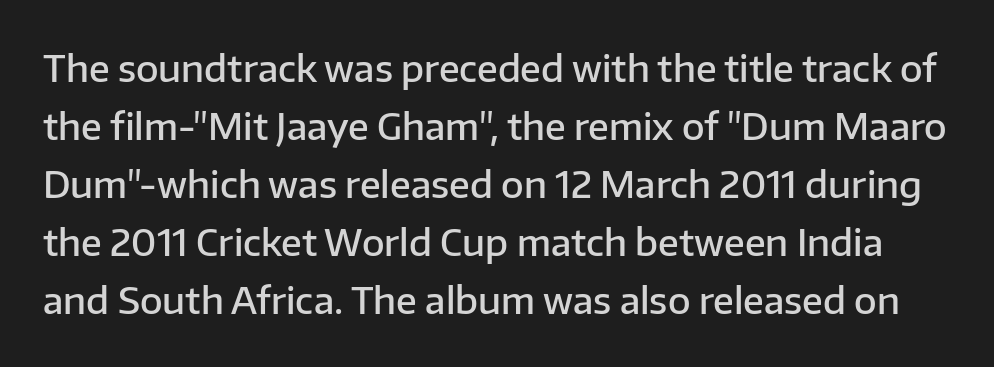
Italic? Not at all — the glyphs are vertical. Between one letter and the next there's only the usual sliver of space. Character widths vary here, with narrow letters taking less room than wide ones. Unmarked baselines from the first word to the last. Emphasis by weight is partial: semibold.
